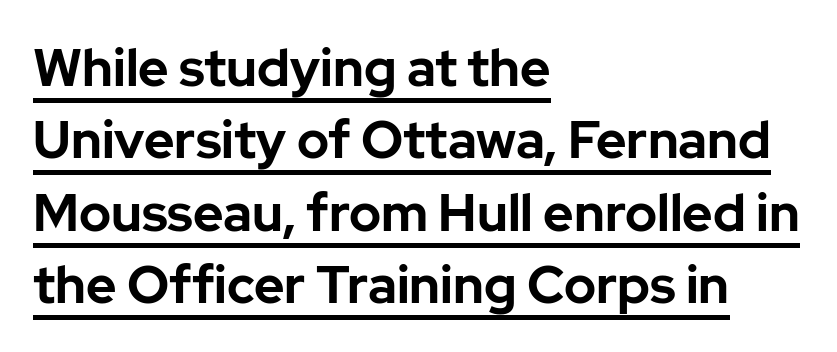
The image shows 52 px bold sans-serif type, upright; set left-aligned, normal line spacing (1.39x), normal letter spacing, underlined; low stroke contrast and a medium x-height.
